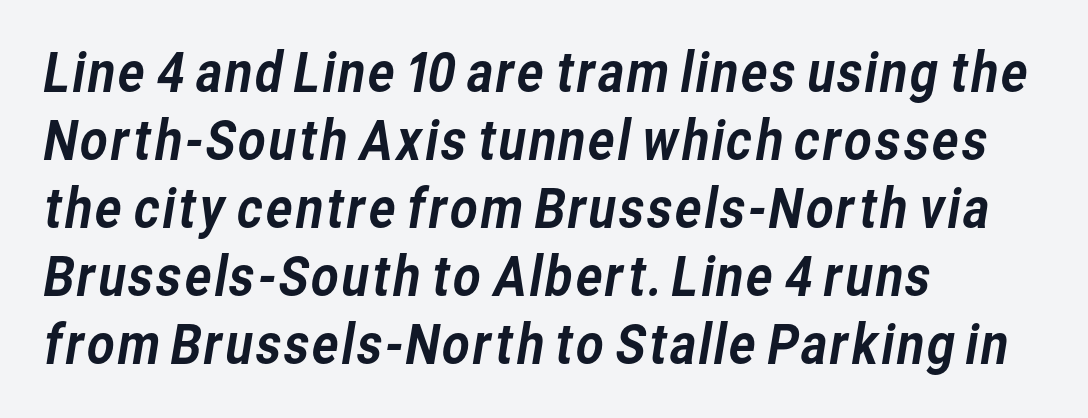
Q: Is the typeface a serif or a sans-serif typeface? A: Sans-serif.
Q: Is the text underlined? A: No.
Q: How is the paragraph aligned? A: Left-aligned.
Q: Is the spacing between letters normal or unusually wide? A: Normal.
Q: Is the spacing between lines tight, normal or loose? A: Normal.
Q: Width (condensed, normal, or wide)? A: Normal.
Q: Stroke contrast? A: Low.
Q: x-height? A: Medium.
Q: Monospaced? A: No.
